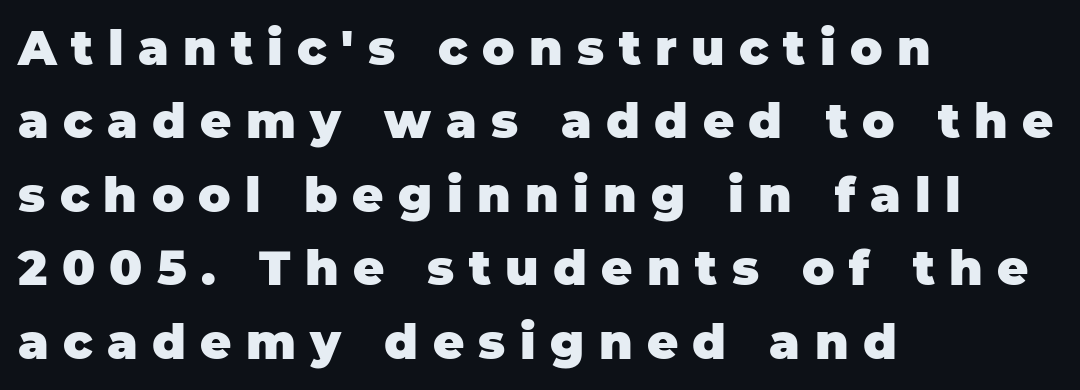
The typography opts for an upright posture over an oblique one. Heft: maximum for text — a bold. This sample has the flowing, uneven cadence of proportional lettering. Does the copy run flush right? No — it runs flush left. Quick note: underline off.
